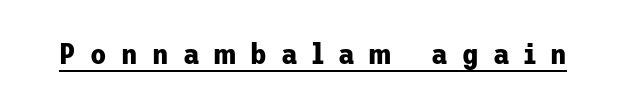
The image shows 30 px bold sans-serif type, upright; set unusually wide letter spacing (+0.48 em), underlined; low stroke contrast and a medium x-height.
